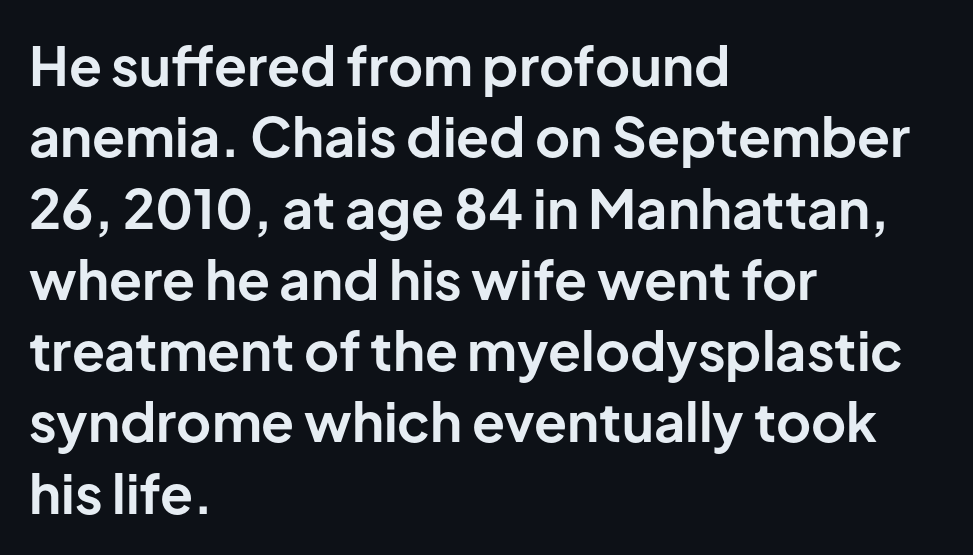
Emphasis by weight is at full strength: bold. The passage shown has conventional tracking throughout. You could not count columns in this text — the font is proportionally spaced. The rendering shows plain stroke endings on the letterforms — a sans-serif design. This rendering features lettering with no underline.
